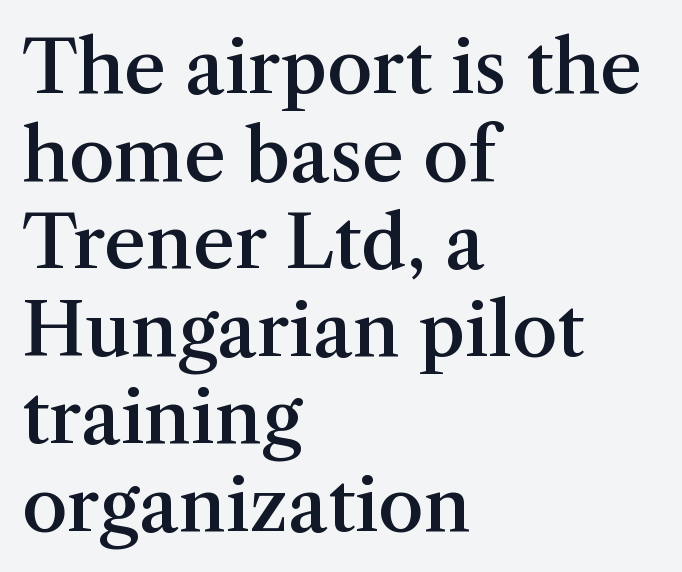
The image shows 73 px semibold serif type, upright; set left-aligned, line spacing 1.2x, normal letter spacing, not underlined; medium stroke contrast and a medium x-height.
